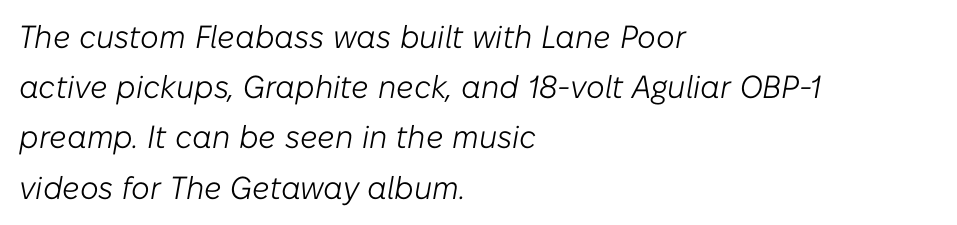
The face looks like a standard text weight, possibly lighter. Alignment: flush left. This sample uses plain, unmodified letter spacing. These lines are rendered in a variable-pitch font. Bare-footed words on every line.
